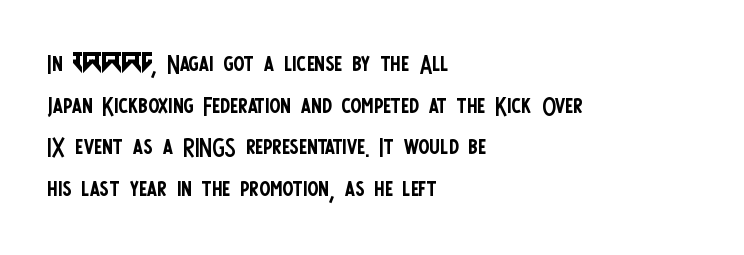
Q: Is the text bold? A: No.
Q: Is the text italic (slanted)? A: No, it is upright.
Q: Is the typeface a serif or a sans-serif typeface? A: Sans-serif.
Q: Is the text underlined? A: No.
Q: How is the paragraph aligned? A: Left-aligned.
Q: Is the spacing between letters normal or unusually wide? A: Normal.
Q: Is the spacing between lines tight, normal or loose? A: Normal.
Q: Width (condensed, normal, or wide)? A: Condensed.
Q: Stroke contrast? A: Low.
Q: x-height? A: Large.
Q: Monospaced? A: No.
